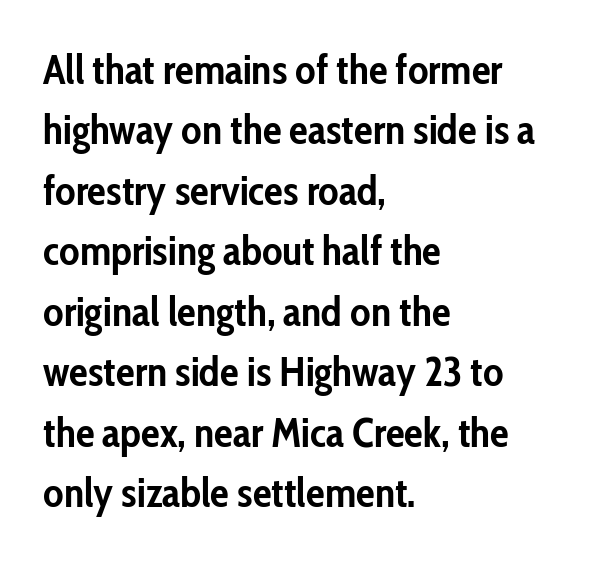
{"serif": "no", "italic": "no", "bold": "yes", "weight": "semibold", "width": "condensed", "stroke_contrast": "low", "x_height": "medium", "monospaced": "no", "underline": "no", "align": "left", "line_spacing": "normal", "line_spacing_ratio": 1.44, "letter_spacing": "normal", "letter_spacing_em": 0.0, "glyph_px": 42}
